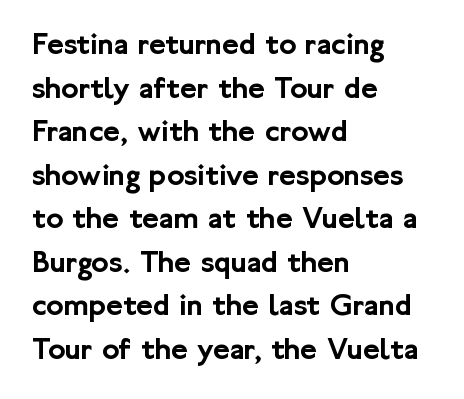
Q: Is the text italic (slanted)? A: No, it is upright.
Q: Is the typeface a serif or a sans-serif typeface? A: Sans-serif.
Q: Is the text underlined? A: No.
Q: How is the paragraph aligned? A: Left-aligned.
Q: Is the spacing between letters normal or unusually wide? A: Normal.
Q: Is the spacing between lines tight, normal or loose? A: Normal.
Q: Width (condensed, normal, or wide)? A: Normal.
Q: Stroke contrast? A: Low.
Q: x-height? A: Medium.
Q: Monospaced? A: No.
